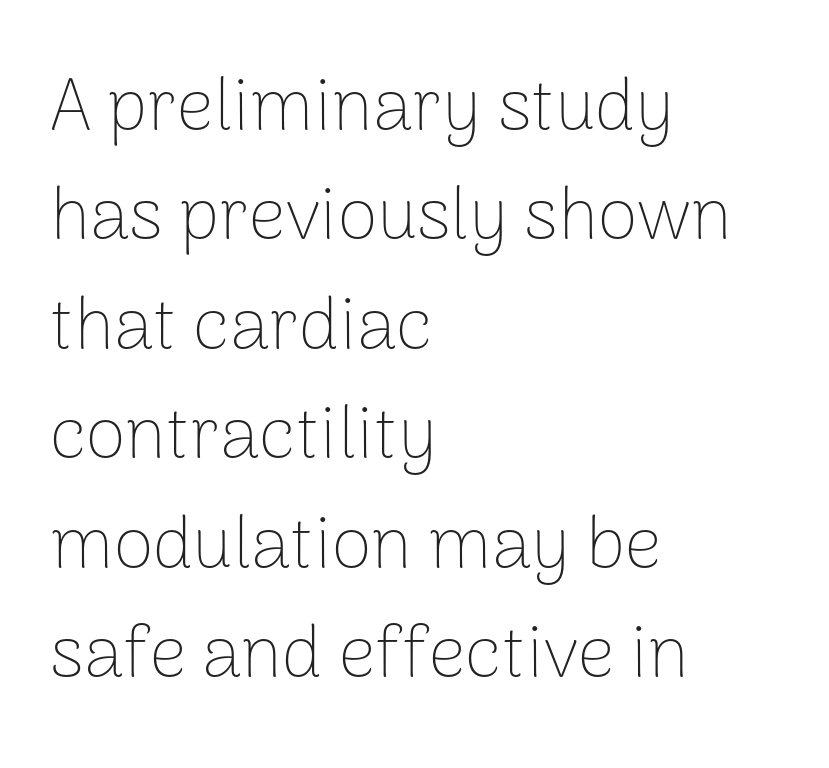
The image shows 73 px thin sans-serif type, upright; set left-aligned, normal line spacing (1.5x), normal letter spacing, not underlined; low stroke contrast and a medium x-height.
